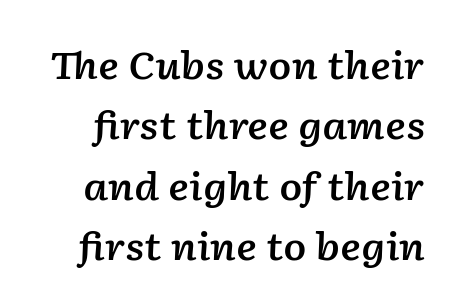
{"italic": "yes", "lean": "right", "slant_degrees": 2, "bold": "semi", "weight": "semibold", "width": "normal", "stroke_contrast": "low", "x_height": "medium", "monospaced": "no", "underline": "no", "line_spacing": "normal", "line_spacing_ratio": 1.59, "letter_spacing": "normal", "letter_spacing_em": 0.0, "glyph_px": 38}
